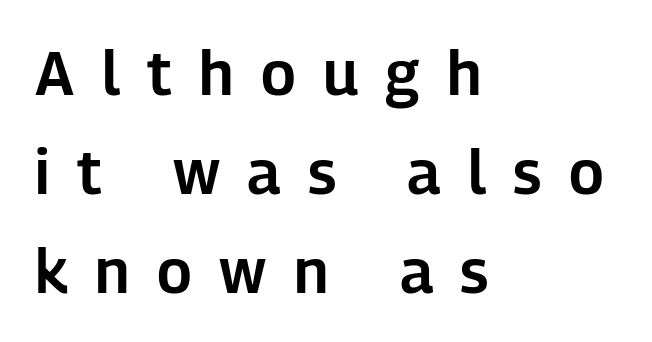
{"serif": "no", "italic": "no", "width": "normal", "stroke_contrast": "low", "x_height": "medium", "monospaced": "no", "underline": "no", "align": "left", "line_spacing": "normal", "line_spacing_ratio": 1.62, "letter_spacing": "wide", "letter_spacing_em": 0.45, "glyph_px": 61}
